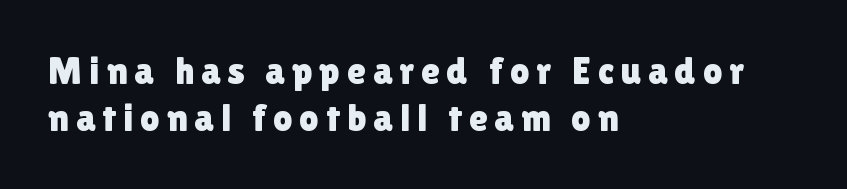
{"serif": "no", "italic": "no", "width": "normal", "stroke_contrast": "low", "x_height": "medium", "monospaced": "no", "underline": "no", "align": "left", "line_spacing": "normal", "line_spacing_ratio": 1.25, "glyph_px": 38}
